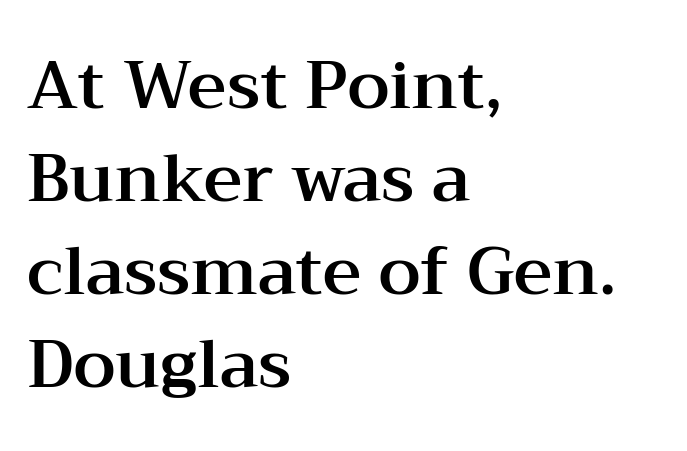
The image shows 67 px wide serif type, upright; set left-aligned, normal line spacing (1.39x), normal letter spacing, not underlined; medium stroke contrast and a medium x-height.
